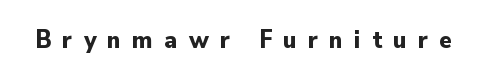
Q: Is the text bold? A: Yes.
Q: Is the text italic (slanted)? A: No, it is upright.
Q: Is the text underlined? A: No.
Q: Is the spacing between letters normal or unusually wide? A: Unusually wide.
